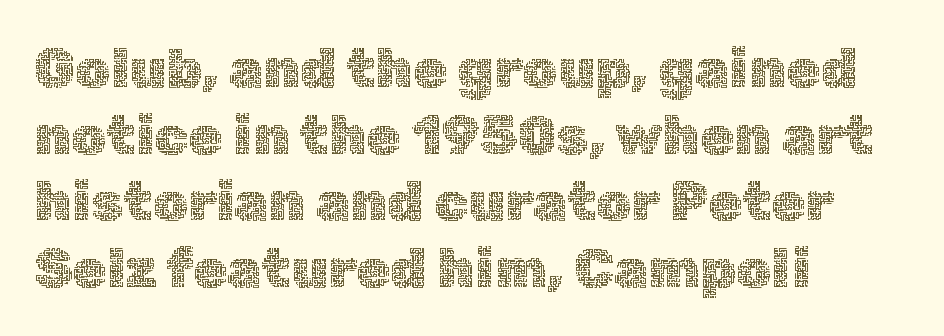
Q: Is the text bold? A: No.
Q: Is the text italic (slanted)? A: No, it is upright.
Q: Is the text underlined? A: No.
Q: How is the paragraph aligned? A: Left-aligned.
Q: Is the spacing between letters normal or unusually wide? A: Normal.
Q: Width (condensed, normal, or wide)? A: Normal.
Q: x-height? A: Medium.
Q: Monospaced? A: No.
